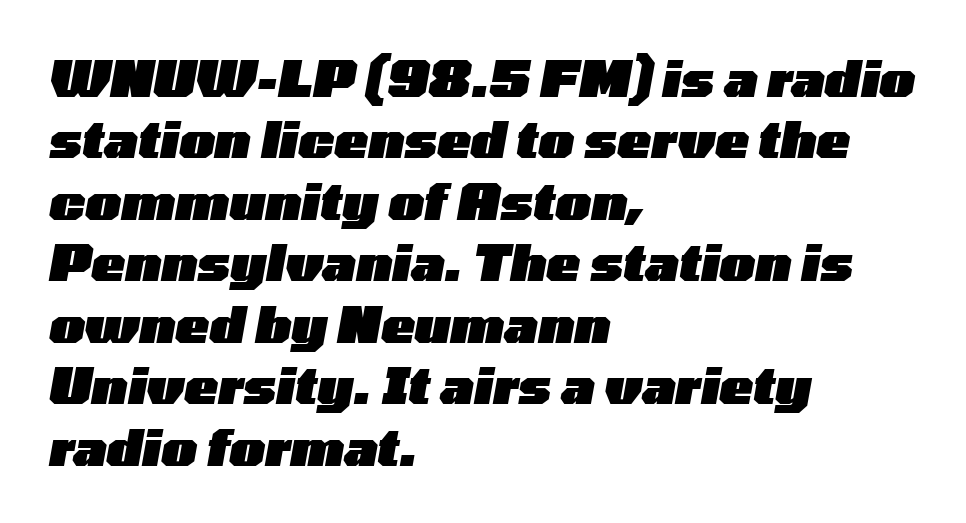
Q: Is the text bold? A: Yes.
Q: Is the text italic (slanted)? A: Yes, it leans right by about 10 degrees.
Q: Is the text underlined? A: No.
Q: How is the paragraph aligned? A: Left-aligned.
Q: Is the spacing between letters normal or unusually wide? A: Normal.
Q: Width (condensed, normal, or wide)? A: Wide.
Q: Stroke contrast? A: Low.
Q: x-height? A: Medium.
Q: Monospaced? A: No.
